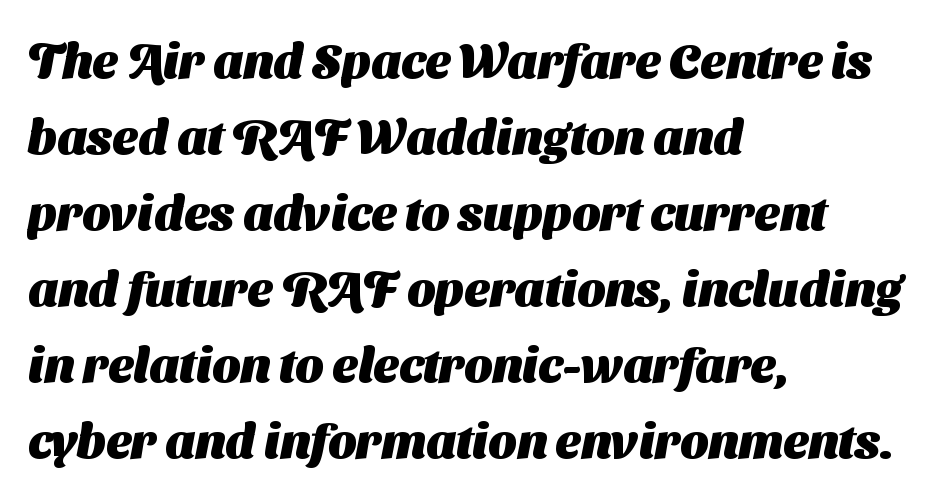
Nope, no serifs anywhere on these letters. Rows of type keep a routine distance in the vertical direction. Horizontally, the lines are justified to the leading edge only. The passage shown has conventional tracking throughout. Strong, thick strokes mark this as bold type.
